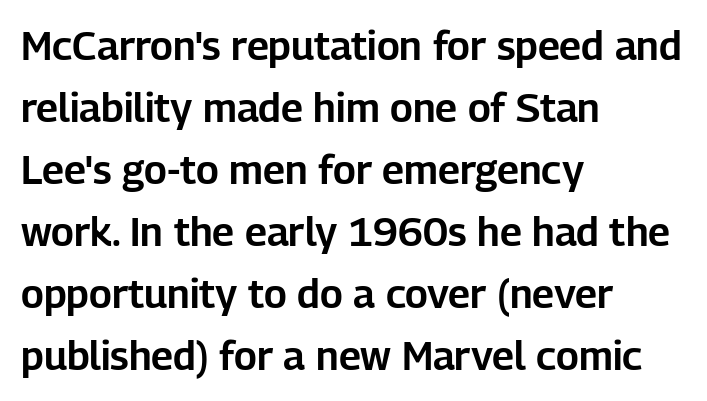
The image shows 40 px sans-serif type, upright; set left-aligned, normal line spacing (1.55x), normal letter spacing, not underlined; low stroke contrast and a medium x-height.
